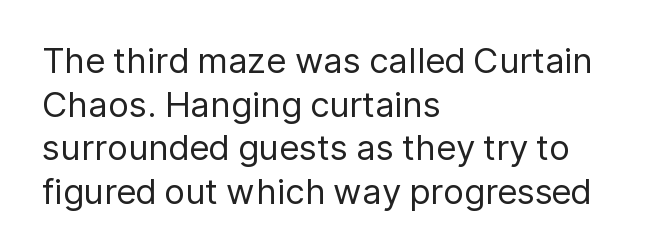
Caption: face not bold, strokes unweighted. This sample has the flowing, uneven cadence of proportional lettering. Serifs: no, the terminals of the letterforms are clean. Nobody drew a line under any word here.
